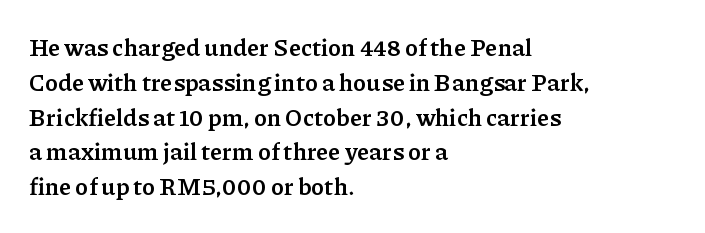
The image shows 24 px bold type, upright; set left-aligned, normal line spacing (1.45x), normal letter spacing, not underlined.
